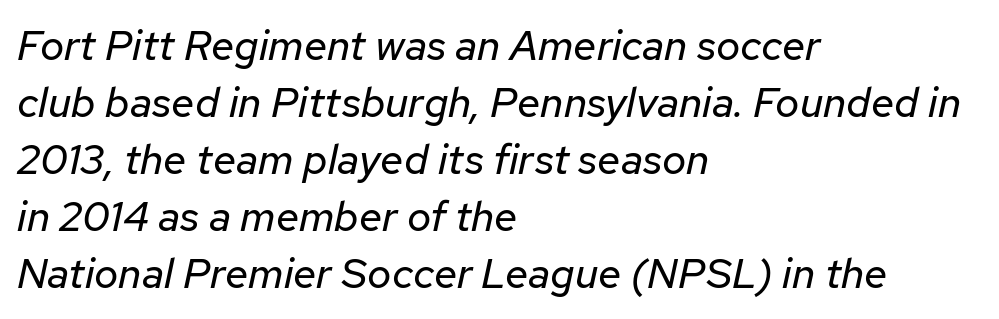
The image shows 42 px regular-weight type, italic (leaning right); set left-aligned, normal line spacing (1.36x), normal letter spacing, not underlined; low stroke contrast and a medium x-height.
